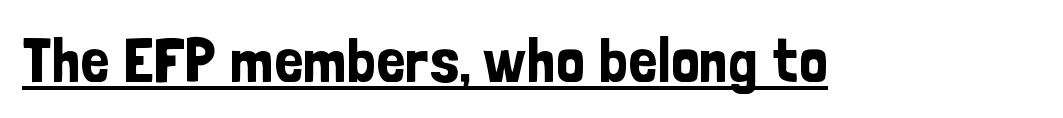
The image shows 63 px condensed sans-serif type, upright; set normal letter spacing, underlined; low stroke contrast and a medium x-height.
